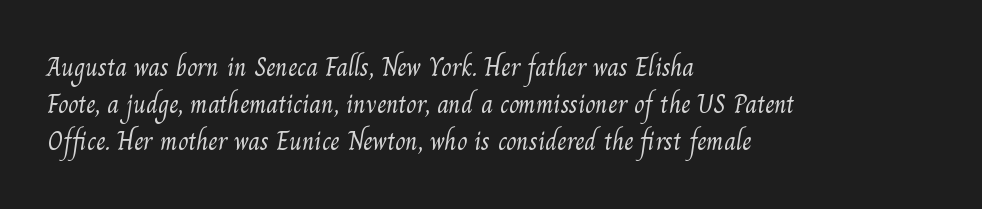
Standard letterfit; no display-style spreading of the glyphs. Stems here are at most as thick as an everyday book face. Lines of text with bare space underneath. This sample is left-justified, so line endings fall wherever the words run out. One glance says typical: line gaps are just what's usual.
